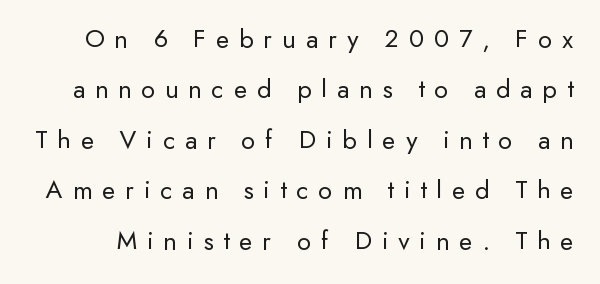
{"italic": "no", "bold": "no", "underline": "no", "line_spacing_ratio": 1.87, "letter_spacing": "wide", "letter_spacing_em": 0.37, "glyph_px": 27}
